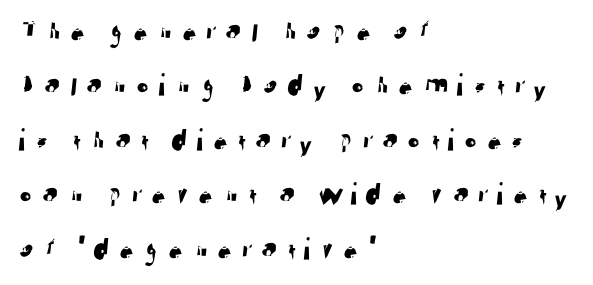
Q: Is the typeface a serif or a sans-serif typeface? A: Sans-serif.
Q: Is the text underlined? A: No.
Q: How is the paragraph aligned? A: Left-aligned.
Q: Is the spacing between letters normal or unusually wide? A: Unusually wide.
Q: Is the spacing between lines tight, normal or loose? A: Normal.
Q: Width (condensed, normal, or wide)? A: Normal.
Q: Stroke contrast? A: Low.
Q: x-height? A: Medium.
Q: Monospaced? A: No.
